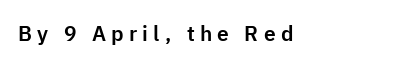
The image shows 21 px text type, upright; set left-aligned, unusually wide letter spacing (+0.25 em), not underlined.
